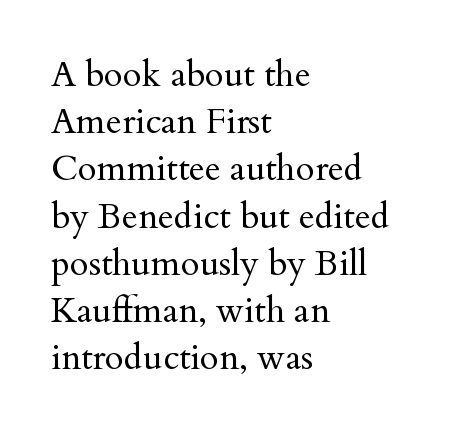
A classic flush-left, rag-right setting is used for this passage. The passage shown is typeset with a serif family. The rendering uses natural spacing where letterforms have individual widths. Beneath every word, the page is bare. Weight: in the light-to-regular range.
